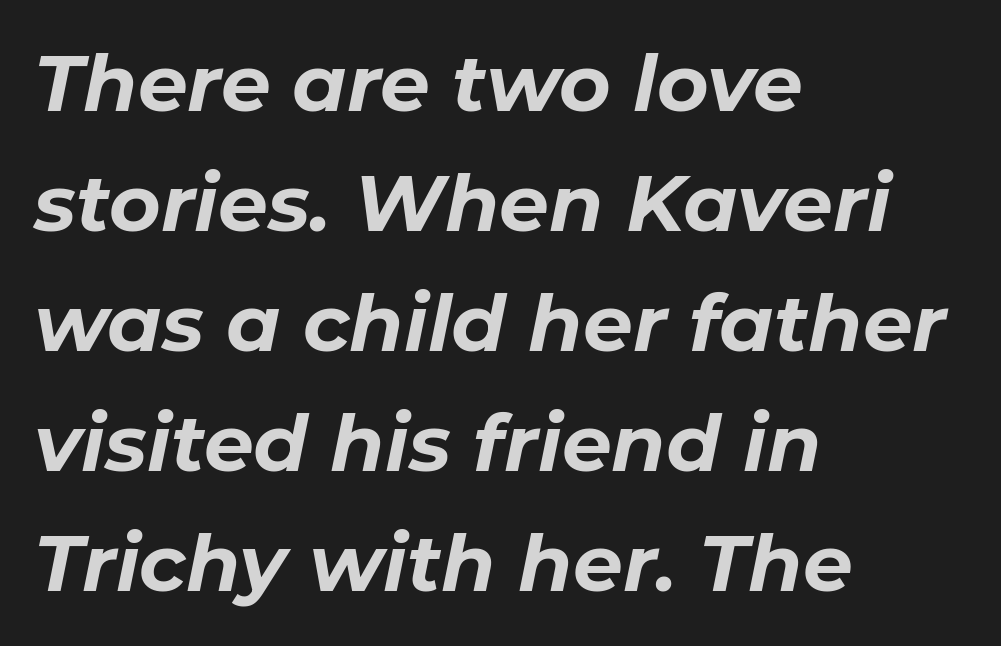
Q: Is the text bold? A: Yes.
Q: Is the text italic (slanted)? A: Yes, it leans right by about 11 degrees.
Q: Is the text underlined? A: No.
Q: How is the paragraph aligned? A: Left-aligned.
Q: Is the spacing between letters normal or unusually wide? A: Normal.
Q: Is the spacing between lines tight, normal or loose? A: Normal.
Q: Width (condensed, normal, or wide)? A: Normal.
Q: Stroke contrast? A: Low.
Q: x-height? A: Medium.
Q: Monospaced? A: No.
